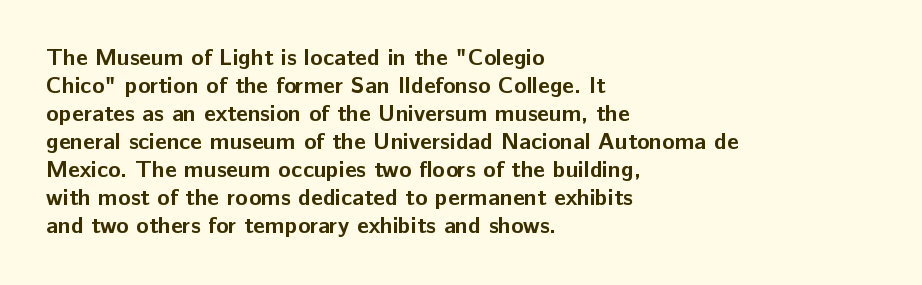
The image shows 23 px bold type, upright; set left-aligned, line spacing 1.22x, normal letter spacing, not underlined.
